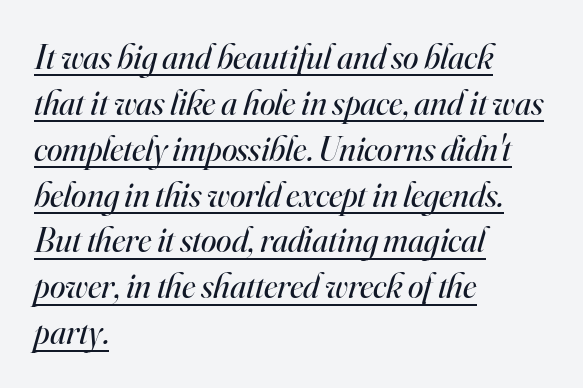
Q: Is the text bold? A: No.
Q: Is the text italic (slanted)? A: Yes, it leans right by about 16 degrees.
Q: Is the typeface a serif or a sans-serif typeface? A: Serif.
Q: Is the text underlined? A: Yes.
Q: How is the paragraph aligned? A: Left-aligned.
Q: Is the spacing between letters normal or unusually wide? A: Normal.
Q: Is the spacing between lines tight, normal or loose? A: Normal.
Q: Width (condensed, normal, or wide)? A: Normal.
Q: Stroke contrast? A: High.
Q: x-height? A: Small.
Q: Monospaced? A: No.
